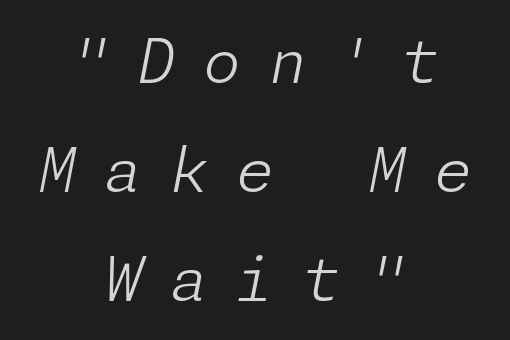
Q: Is the text bold? A: No.
Q: Is the text italic (slanted)? A: Yes, it leans right by about 11 degrees.
Q: Is the text underlined? A: No.
Q: How is the paragraph aligned? A: Centered.
Q: Is the spacing between letters normal or unusually wide? A: Unusually wide.
Q: Width (condensed, normal, or wide)? A: Normal.
Q: Stroke contrast? A: Low.
Q: x-height? A: Medium.
